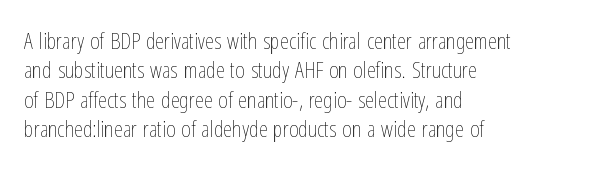
{"italic": "no", "bold": "no", "underline": "no", "align": "left", "line_spacing": "normal", "line_spacing_ratio": 1.28, "letter_spacing": "normal", "letter_spacing_em": 0.0, "glyph_px": 23}
